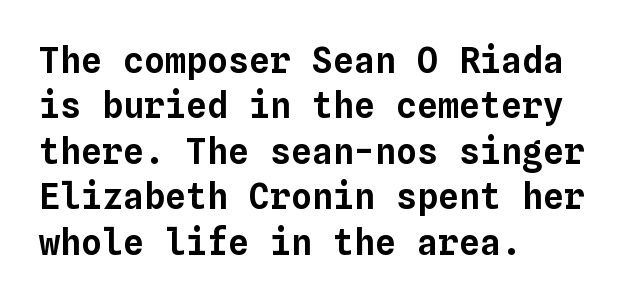
The image shows 35 px text type, upright, monospaced; set left-aligned, normal line spacing (1.3x), normal letter spacing, not underlined; low stroke contrast and a medium x-height.
